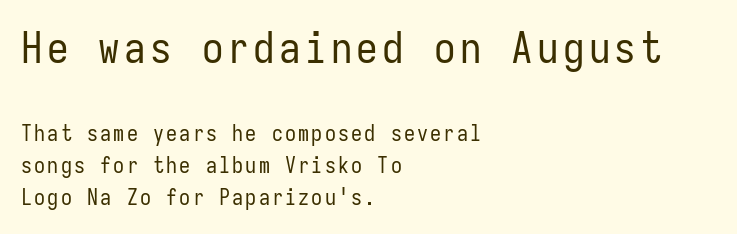
The image shows 43 px regular-weight, condensed sans-serif type, upright, monospaced; set left-aligned, normal line spacing (1.47x), not underlined; the first (top) block is 1.95x larger; low stroke contrast and a medium x-height.
